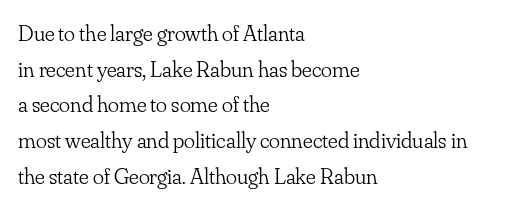
Q: Is the text bold? A: No.
Q: Is the text italic (slanted)? A: No, it is upright.
Q: Is the text underlined? A: No.
Q: How is the paragraph aligned? A: Left-aligned.
Q: Is the spacing between letters normal or unusually wide? A: Normal.
Q: Is the spacing between lines tight, normal or loose? A: Normal.
